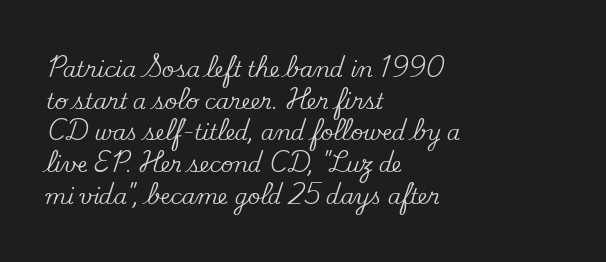
Has an underline been added? It has not. Notice how descenders clear the ascenders below comfortably — that's standard leading. The line texture is even and compact thanks to regular tracking.
